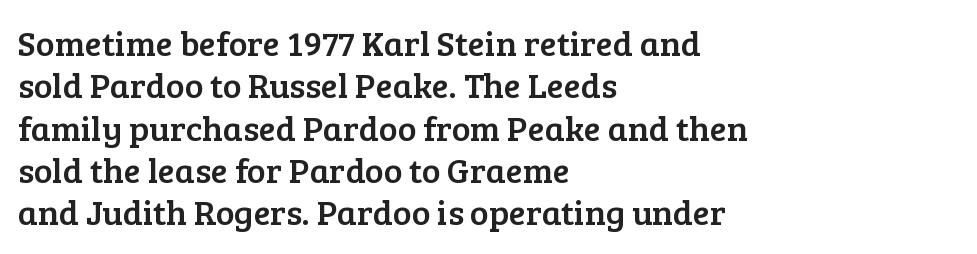
The image shows 35 px serif type, upright; set left-aligned, line spacing 1.21x, normal letter spacing, not underlined; low stroke contrast and a medium x-height.
